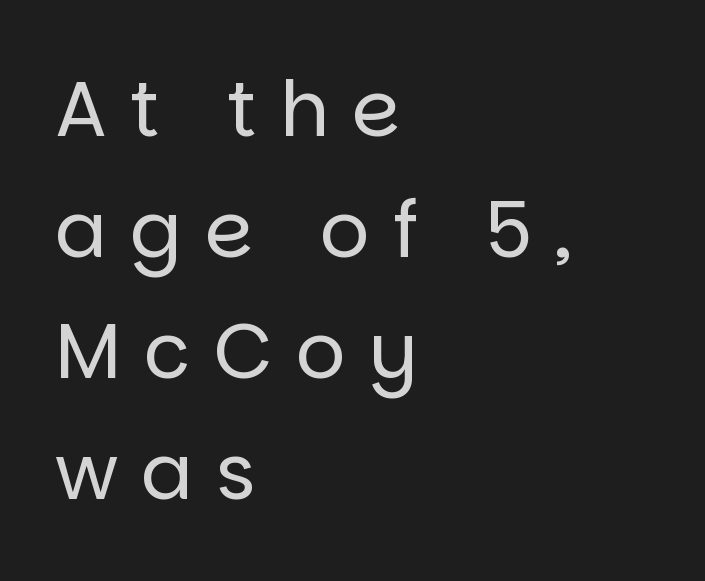
The image shows 77 px regular-weight sans-serif type, upright; set left-aligned, normal line spacing (1.57x), unusually wide letter spacing (+0.3 em), not underlined; low stroke contrast and a large x-height.
